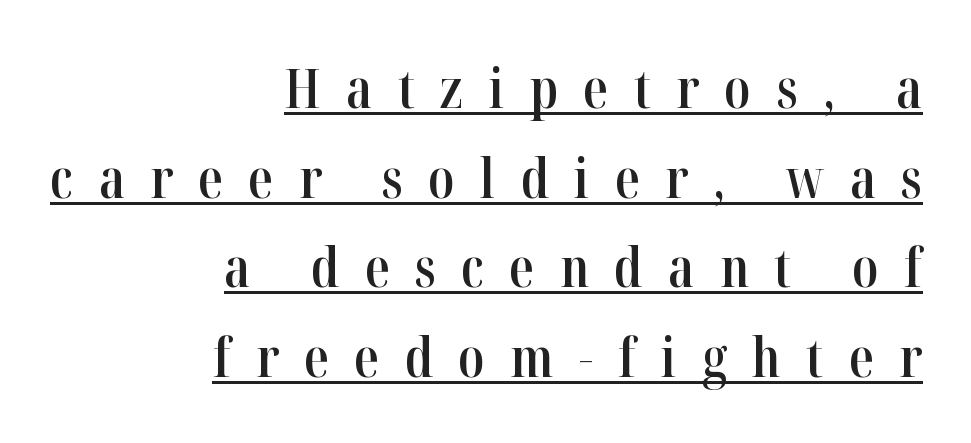
Q: Is the text bold? A: Semi-bold.
Q: Is the text italic (slanted)? A: No, it is upright.
Q: Is the typeface a serif or a sans-serif typeface? A: Serif.
Q: Is the text underlined? A: Yes.
Q: How is the paragraph aligned? A: Right-aligned.
Q: Is the spacing between letters normal or unusually wide? A: Unusually wide.
Q: Is the spacing between lines tight, normal or loose? A: Normal.
Q: Width (condensed, normal, or wide)? A: Condensed.
Q: Stroke contrast? A: High.
Q: x-height? A: Medium.
Q: Monospaced? A: No.
